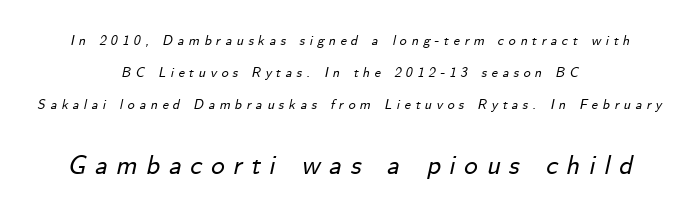
The image shows 27 px text type, italic (leaning right); set centered, loose line spacing (2.28x), unusually wide letter spacing (+0.32 em), not underlined; the second (bottom) block is 1.93x larger.
